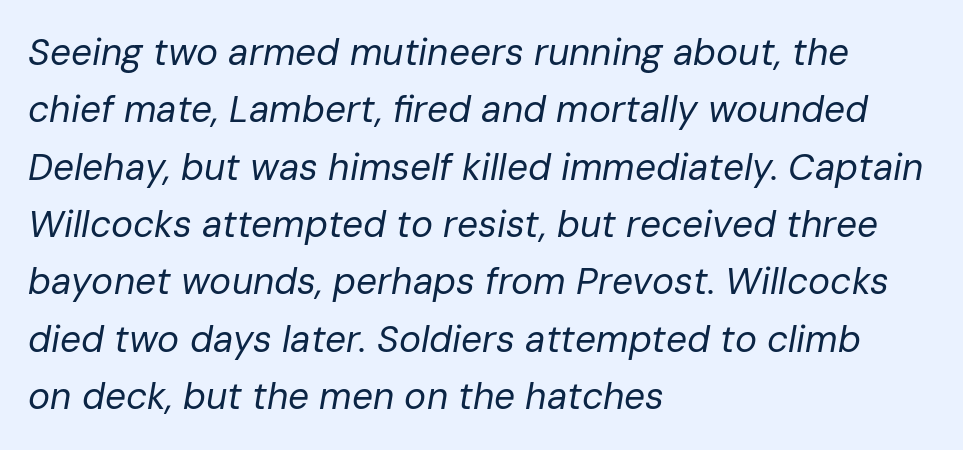
{"italic": "yes", "lean": "right", "slant_degrees": 10, "bold": "no", "weight": "regular", "width": "normal", "stroke_contrast": "low", "x_height": "medium", "monospaced": "no", "underline": "no", "align": "left", "line_spacing": "normal", "line_spacing_ratio": 1.55, "letter_spacing": "normal", "letter_spacing_em": 0.0, "glyph_px": 37}
